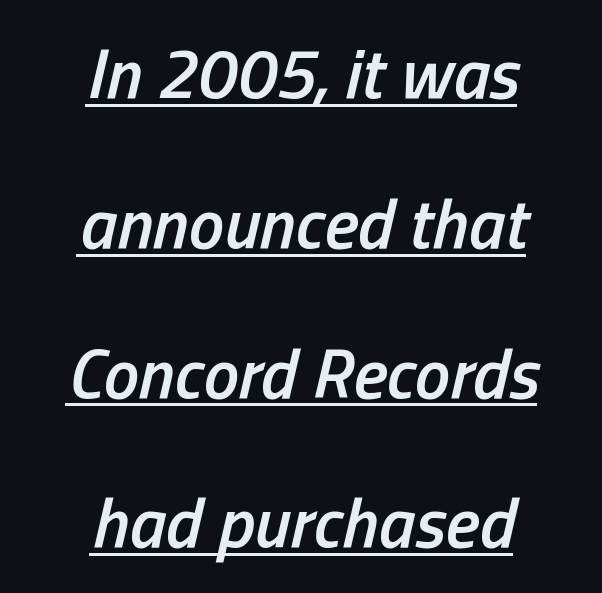
The image shows 71 px semibold, condensed type, italic (leaning right); set centered, loose line spacing (2.11x), normal letter spacing, underlined; low stroke contrast and a medium x-height.
